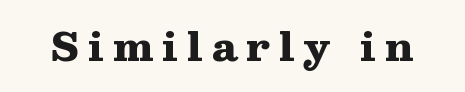
Q: Is the text bold? A: Yes.
Q: Is the text italic (slanted)? A: No, it is upright.
Q: Is the typeface a serif or a sans-serif typeface? A: Serif.
Q: Is the text underlined? A: No.
Q: Is the spacing between letters normal or unusually wide? A: Unusually wide.
Q: Width (condensed, normal, or wide)? A: Wide.
Q: Stroke contrast? A: Medium.
Q: x-height? A: Medium.
Q: Monospaced? A: No.
